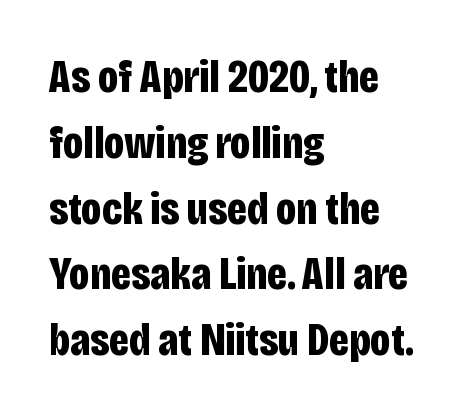
The image shows 46 px bold, condensed sans-serif type, upright; set left-aligned, normal line spacing (1.43x), normal letter spacing, not underlined; low stroke contrast and a large x-height.
